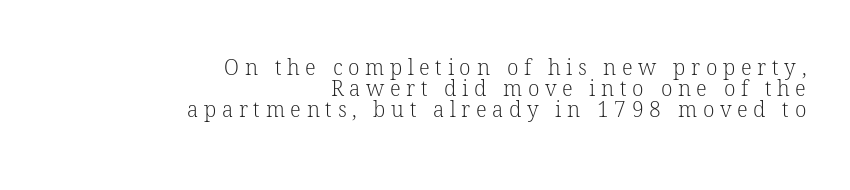
{"italic": "no", "bold": "no", "underline": "no", "align": "right", "line_spacing": "tight", "line_spacing_ratio": 1.0, "letter_spacing": "wide", "letter_spacing_em": 0.27, "glyph_px": 21}
